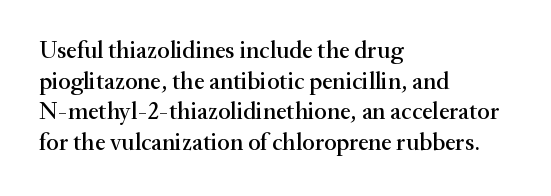
The image shows 24 px text type, upright; set left-aligned, normal line spacing (1.28x), normal letter spacing, not underlined.
